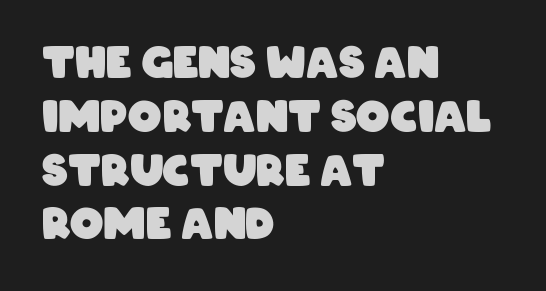
The image shows 42 px heavy, condensed sans-serif type; set left-aligned, normal line spacing (1.28x), normal letter spacing, not underlined; low stroke contrast and a large x-height.
